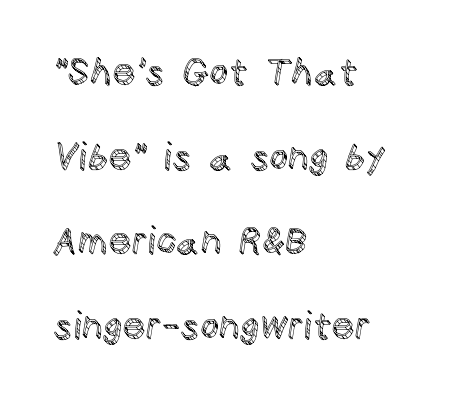
{"width": "normal", "x_height": "large", "monospaced": "no", "underline": "no", "align": "left", "line_spacing": "loose", "line_spacing_ratio": 2.29, "letter_spacing": "normal", "letter_spacing_em": 0.0, "glyph_px": 37}
